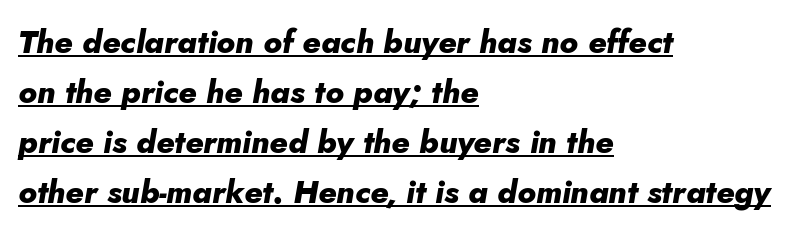
The image shows 32 px heavy type, italic (leaning right); set left-aligned, normal line spacing (1.56x), normal letter spacing, underlined; low stroke contrast and a small x-height.
